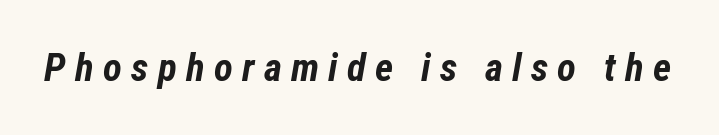
Proportional: the letters do not fall into vertical columns. Look at the stroke-to-counter ratio: heavy, a bold. Tall strokes in this sample are angled rather than plumb. Check the space under the baseline: it is left empty.
